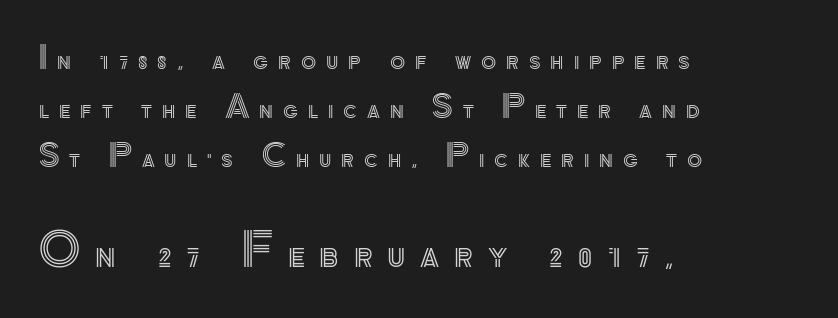
{"italic": "no", "width": "normal", "x_height": "small", "monospaced": "no", "underline": "no", "align": "left", "line_spacing": "normal", "line_spacing_ratio": 1.58, "letter_spacing": "wide", "letter_spacing_em": 0.32, "larger_block": "second", "size_ratio": 1.48, "glyph_px": 46}
